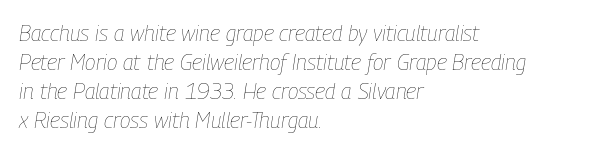
Q: Is the text bold? A: No.
Q: Is the text italic (slanted)? A: Yes, it leans right by about 9 degrees.
Q: Is the text underlined? A: No.
Q: How is the paragraph aligned? A: Left-aligned.
Q: Is the spacing between letters normal or unusually wide? A: Normal.
Q: Is the spacing between lines tight, normal or loose? A: Normal.
